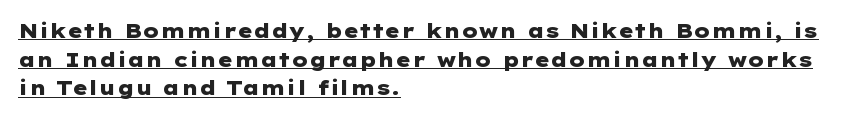
Layout note: lines flush left. The passage shown stacks its lines at a standard gap. The specimen includes a rule beneath the text block's lines. The letters stand upright; this is a roman face.
